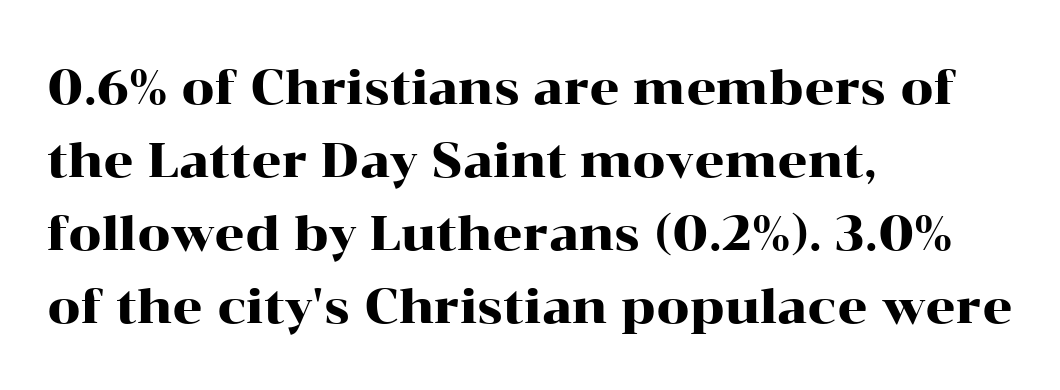
Q: Is the text italic (slanted)? A: No, it is upright.
Q: Is the typeface a serif or a sans-serif typeface? A: Serif.
Q: Is the text underlined? A: No.
Q: How is the paragraph aligned? A: Left-aligned.
Q: Is the spacing between letters normal or unusually wide? A: Normal.
Q: Is the spacing between lines tight, normal or loose? A: Normal.
Q: Width (condensed, normal, or wide)? A: Wide.
Q: Stroke contrast? A: High.
Q: x-height? A: Medium.
Q: Monospaced? A: No.
